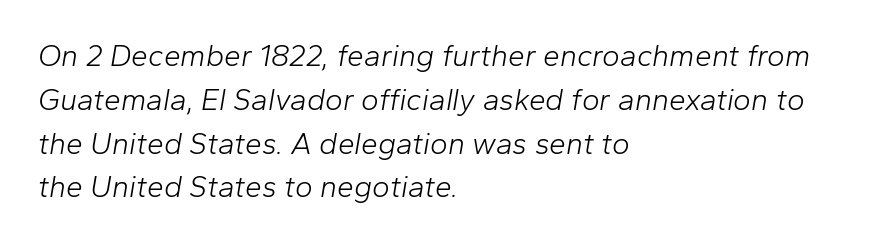
{"italic": "yes", "lean": "right", "slant_degrees": 10, "bold": "no", "weight": "light", "width": "normal", "stroke_contrast": "low", "x_height": "medium", "monospaced": "no", "underline": "no", "align": "left", "line_spacing": "normal", "line_spacing_ratio": 1.46, "letter_spacing": "normal", "letter_spacing_em": 0.0, "glyph_px": 30}
